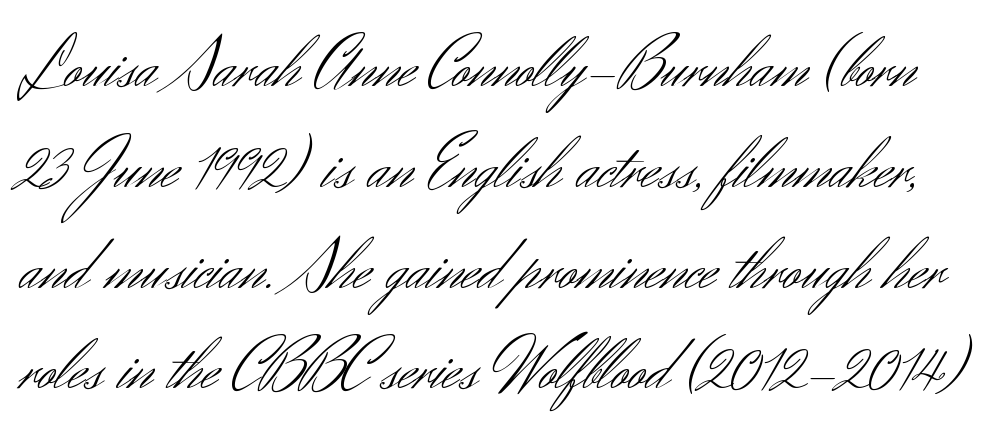
{"serif": "no", "bold": "no", "weight": "light", "width": "normal", "stroke_contrast": "medium", "x_height": "small", "monospaced": "no", "underline": "no", "line_spacing": "normal", "line_spacing_ratio": 1.4, "letter_spacing": "normal", "letter_spacing_em": 0.0, "glyph_px": 72}
